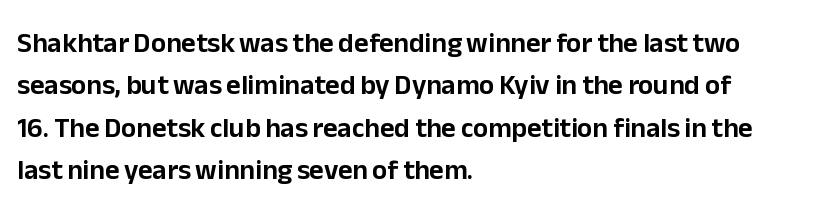
These lines sit exactly where default settings would place them. The rendering keeps characters at their native spacing. Style check: upright. Font category for this specimen: sans-serif. The typesetter chose a ragged-right arrangement here.
